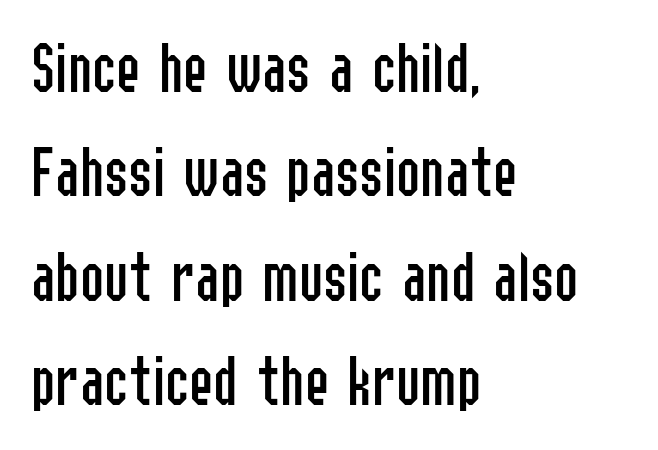
Quick note: not italic, upright. Check where the strokes stop: nothing finishes them off — pure sans. Tracking value appears to be zero — textbook default spacing. The gap between lines stays unmarked. The weight tops out at a normal text grade.
